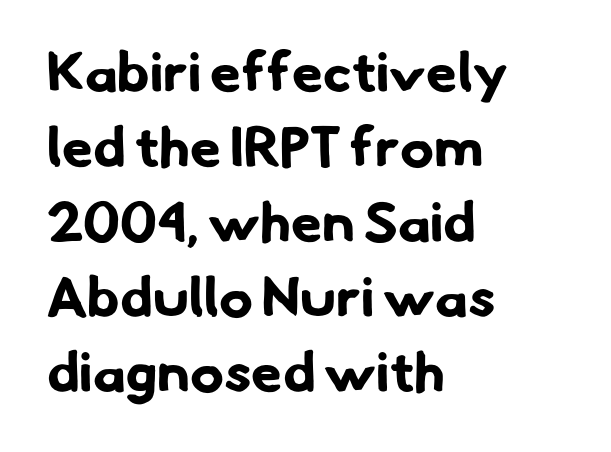
The letters advance in unequal steps, a hallmark of proportional type. I'd call this a sans setting — the letters go barefoot. The gap between lines stays unmarked. You could call the tracking neutral — neither tight nor loose.
